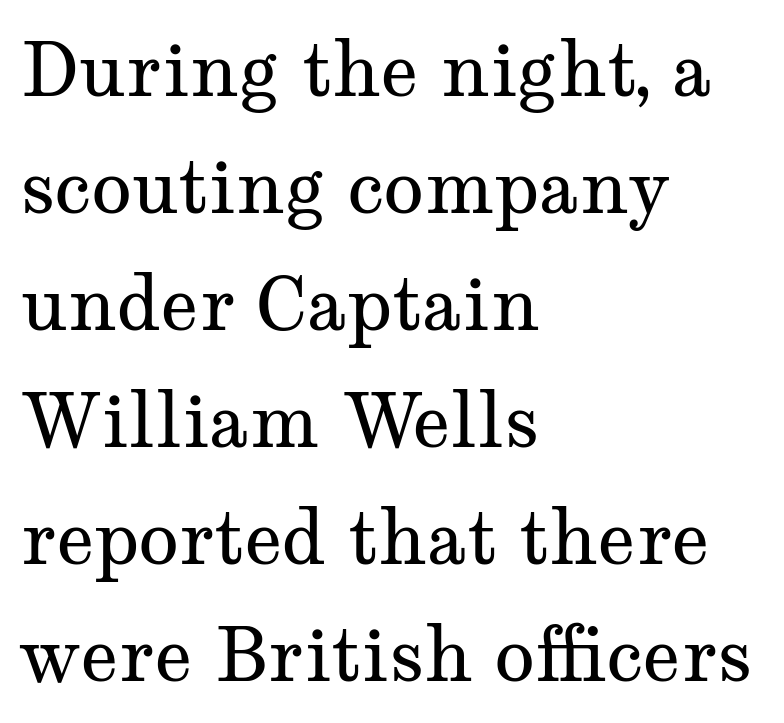
Q: Is the text bold? A: No.
Q: Is the text italic (slanted)? A: No, it is upright.
Q: Is the typeface a serif or a sans-serif typeface? A: Serif.
Q: Is the text underlined? A: No.
Q: How is the paragraph aligned? A: Left-aligned.
Q: Is the spacing between letters normal or unusually wide? A: Normal.
Q: Is the spacing between lines tight, normal or loose? A: Normal.
Q: Width (condensed, normal, or wide)? A: Wide.
Q: Stroke contrast? A: Medium.
Q: x-height? A: Medium.
Q: Monospaced? A: No.
